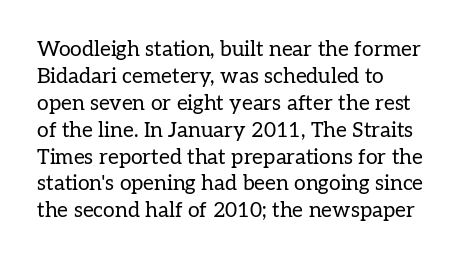
Q: Is the text bold? A: No.
Q: Is the text italic (slanted)? A: No, it is upright.
Q: Is the text underlined? A: No.
Q: How is the paragraph aligned? A: Left-aligned.
Q: Is the spacing between letters normal or unusually wide? A: Normal.
Q: Is the spacing between lines tight, normal or loose? A: Normal.
